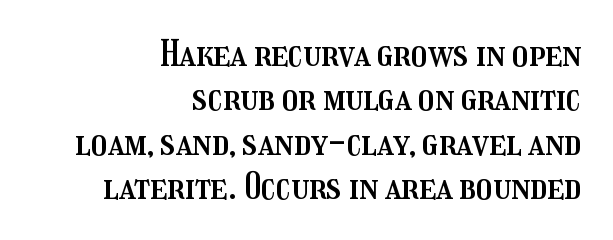
Q: Is the text italic (slanted)? A: No, it is upright.
Q: Is the text underlined? A: No.
Q: How is the paragraph aligned? A: Right-aligned.
Q: Is the spacing between letters normal or unusually wide? A: Normal.
Q: Width (condensed, normal, or wide)? A: Condensed.
Q: Stroke contrast? A: Medium.
Q: x-height? A: Medium.
Q: Monospaced? A: No.
